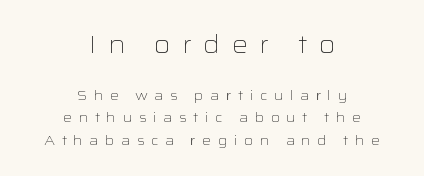
{"italic": "no", "bold": "no", "underline": "no", "align": "center", "line_spacing": "normal", "line_spacing_ratio": 1.6, "letter_spacing": "wide", "letter_spacing_em": 0.46, "larger_block": "first", "size_ratio": 1.79, "glyph_px": 25}
